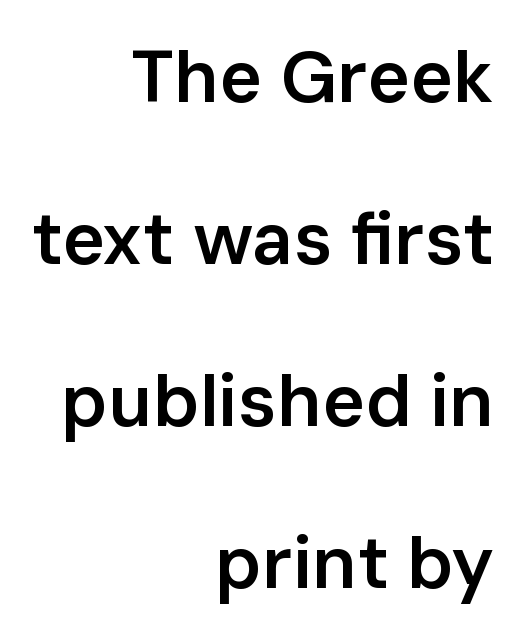
{"serif": "no", "italic": "no", "bold": "semi", "weight": "semibold", "width": "normal", "stroke_contrast": "low", "x_height": "medium", "monospaced": "no", "underline": "no", "align": "right", "line_spacing": "loose", "line_spacing_ratio": 2.22, "letter_spacing": "normal", "letter_spacing_em": 0.0, "glyph_px": 73}
